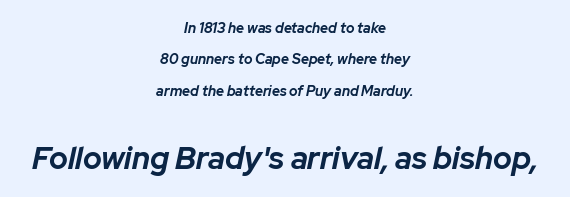
The image shows 31 px bold type, italic (leaning right); set centered, loose line spacing (2.24x), normal letter spacing, not underlined; the second (bottom) block is 2.21x larger; low stroke contrast and a medium x-height.
